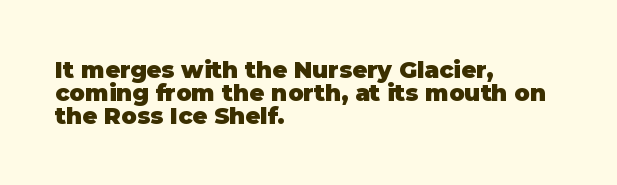
{"italic": "no", "bold": "yes", "underline": "no", "align": "left", "line_spacing": "tight", "line_spacing_ratio": 0.99, "letter_spacing": "normal", "letter_spacing_em": 0.0, "glyph_px": 23}
